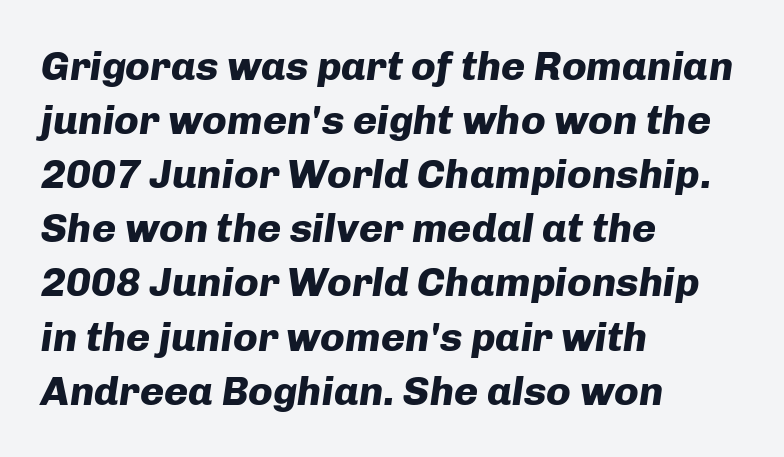
This sample uses an oblique cut, with every glyph tilted off the vertical. Underline: absent. Its strokes are broad and dark, the hallmark of bold type. Horizontally, the lines are justified to the leading edge only.
